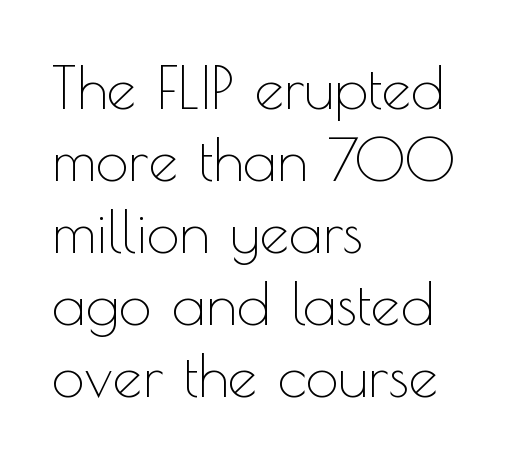
The passage shown is not bold in any degree. Spacing verdict: proportional, widths tailored to each character. Is there any slant? The stems are plumb. Tracking value appears to be zero — textbook default spacing. The string is rendered with underlining switched off. Horizontally, the lines are justified to the leading edge only.
